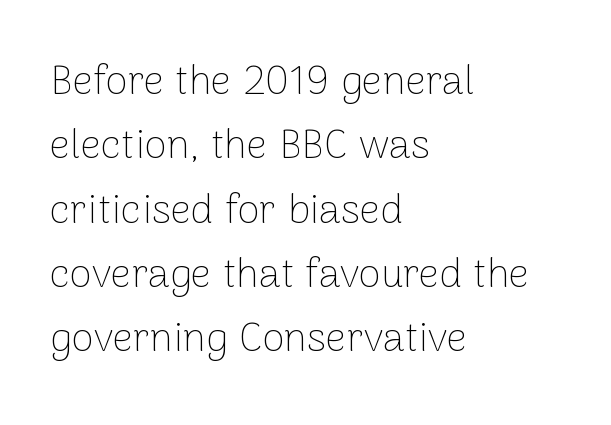
{"serif": "no", "italic": "no", "bold": "no", "weight": "thin", "width": "normal", "stroke_contrast": "low", "x_height": "medium", "monospaced": "no", "underline": "no", "align": "left", "line_spacing": "normal", "line_spacing_ratio": 1.57, "letter_spacing": "normal", "letter_spacing_em": 0.0, "glyph_px": 41}
